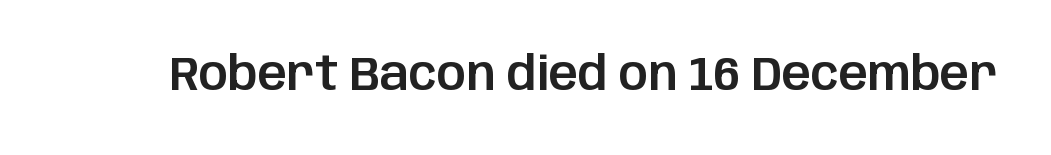
Beneath every word, the page is bare. Upright lettering throughout. Does the type have serifs? No, each stem ends abruptly. Character widths vary here, with narrow letters taking less room than wide ones. You could call the tracking neutral — neither tight nor loose.
